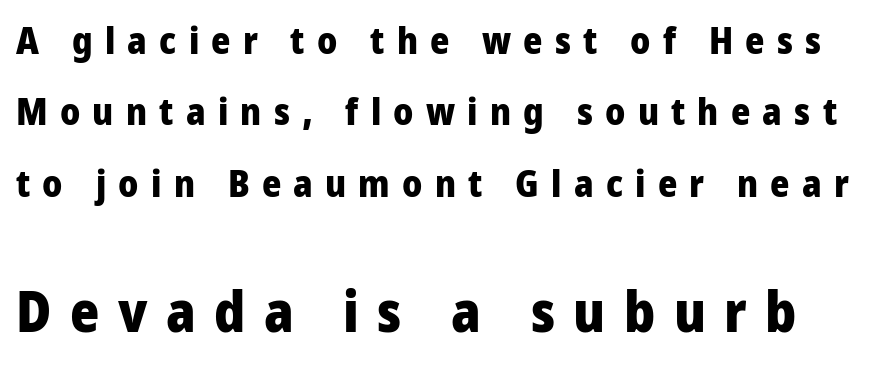
{"serif": "no", "italic": "no", "bold": "yes", "weight": "heavy", "width": "condensed", "stroke_contrast": "low", "x_height": "large", "monospaced": "no", "underline": "no", "line_spacing": "loose", "line_spacing_ratio": 1.93, "letter_spacing": "wide", "letter_spacing_em": 0.33, "larger_block": "second", "size_ratio": 1.51, "glyph_px": 56}
